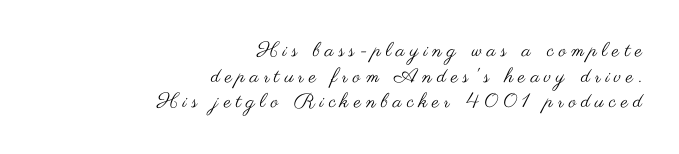
If you measured baseline to baseline, you'd find a middling distance. Substantial extra tracking has been applied to these lines. Unbolded letterforms with no extra heft. Horizontal alignment here is rightward, an uncommon choice for prose.
